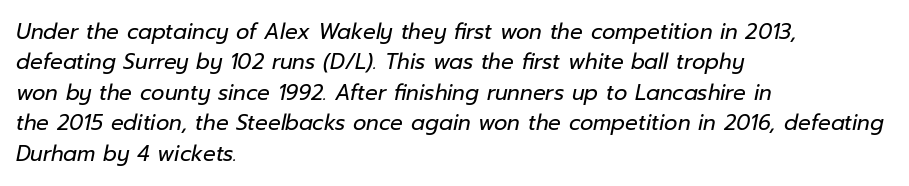
Q: Is the text bold? A: No.
Q: Is the text italic (slanted)? A: Yes, it leans right by about 12 degrees.
Q: Is the text underlined? A: No.
Q: How is the paragraph aligned? A: Left-aligned.
Q: Is the spacing between letters normal or unusually wide? A: Normal.
Q: Is the spacing between lines tight, normal or loose? A: Normal.
